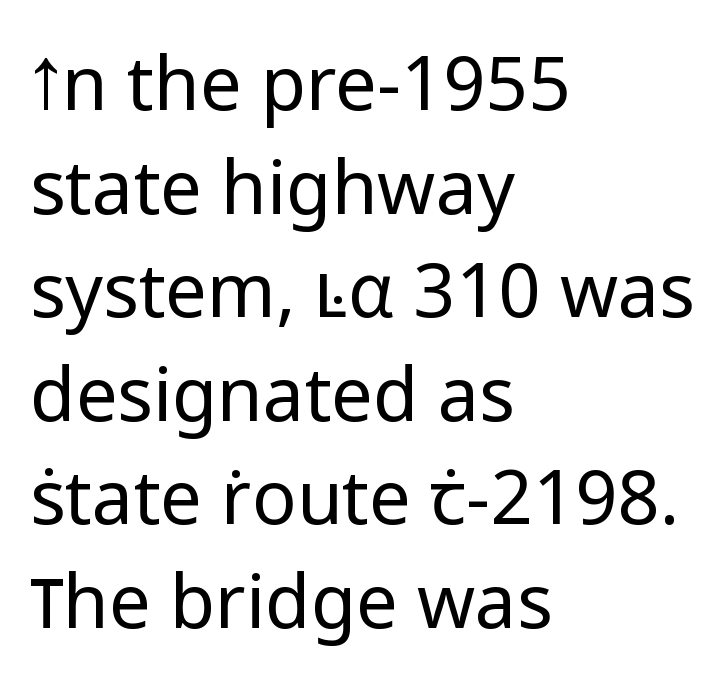
{"serif": "no", "italic": "no", "bold": "no", "weight": "regular", "width": "normal", "stroke_contrast": "low", "x_height": "medium", "monospaced": "no", "underline": "no", "align": "left", "line_spacing": "normal", "line_spacing_ratio": 1.4, "letter_spacing": "normal", "letter_spacing_em": 0.0, "glyph_px": 74}
